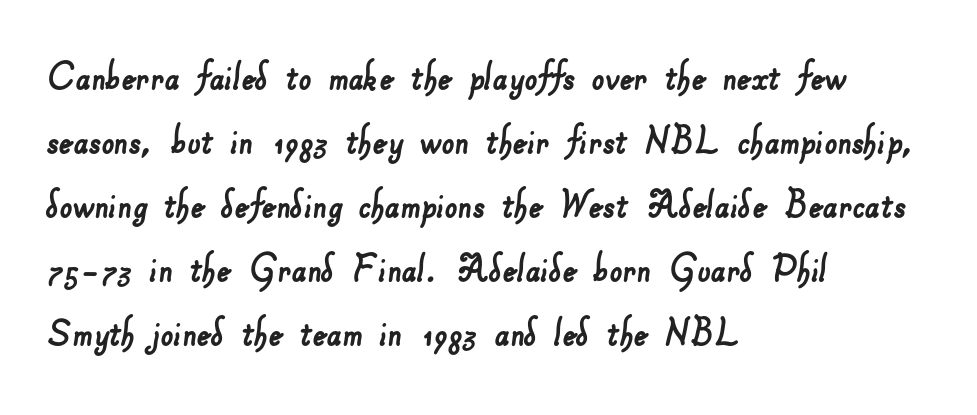
Q: Is the typeface a serif or a sans-serif typeface? A: Sans-serif.
Q: Is the text underlined? A: No.
Q: How is the paragraph aligned? A: Left-aligned.
Q: Is the spacing between letters normal or unusually wide? A: Normal.
Q: Is the spacing between lines tight, normal or loose? A: Normal.
Q: Width (condensed, normal, or wide)? A: Normal.
Q: Stroke contrast? A: Low.
Q: x-height? A: Small.
Q: Monospaced? A: No.
